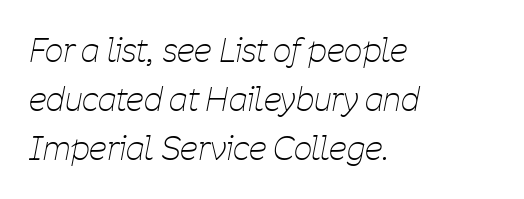
Q: Is the text bold? A: No.
Q: Is the text italic (slanted)? A: Yes, it leans right by about 11 degrees.
Q: Is the text underlined? A: No.
Q: How is the paragraph aligned? A: Left-aligned.
Q: Is the spacing between letters normal or unusually wide? A: Normal.
Q: Is the spacing between lines tight, normal or loose? A: Normal.
Q: Width (condensed, normal, or wide)? A: Condensed.
Q: Stroke contrast? A: Low.
Q: x-height? A: Medium.
Q: Monospaced? A: No.
